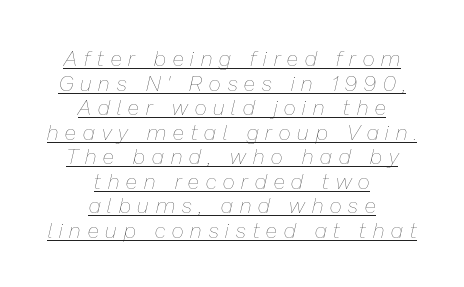
Q: Is the text bold? A: No.
Q: Is the text italic (slanted)? A: Yes, it leans right by about 13 degrees.
Q: Is the text underlined? A: Yes.
Q: How is the paragraph aligned? A: Centered.
Q: Is the spacing between letters normal or unusually wide? A: Unusually wide.
